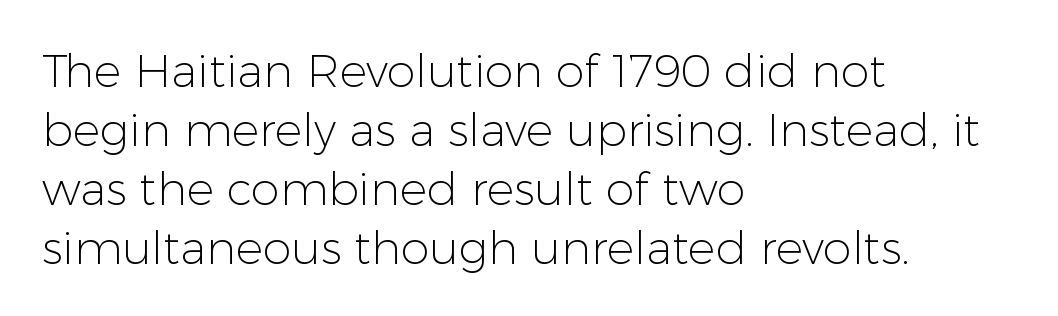
{"serif": "no", "italic": "no", "bold": "no", "weight": "light", "width": "normal", "stroke_contrast": "low", "x_height": "medium", "monospaced": "no", "underline": "no", "align": "left", "line_spacing": "normal", "line_spacing_ratio": 1.28, "letter_spacing": "normal", "letter_spacing_em": 0.0, "glyph_px": 46}
